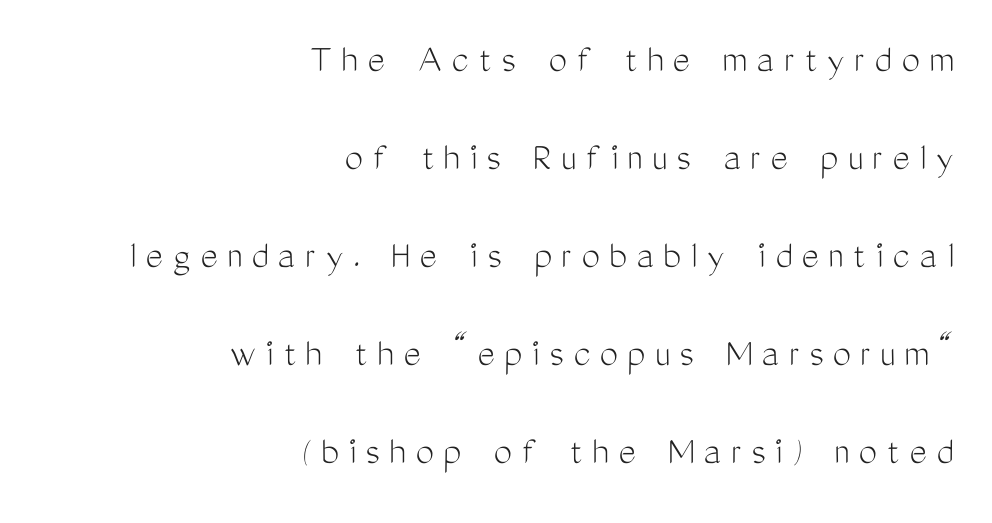
Spacing between characters has been opened up far beyond the box default. The specimen reads as upright at a glance. The words here are not underlined. The vertical gap from one line to the next is large. You can tell from the bare stems that sans-serif type was used. Think of a printed novel: that variable character pitch is what you see here.
